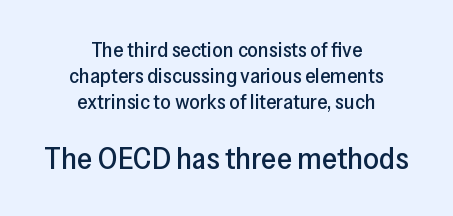
Type without underlining. Ascenders rise straight up at ninety degrees. Observe the absence of serifs on each vertical stroke in this sample. Layout note: lines centered. The passage shown begins with its smaller block and ends with its larger one.
